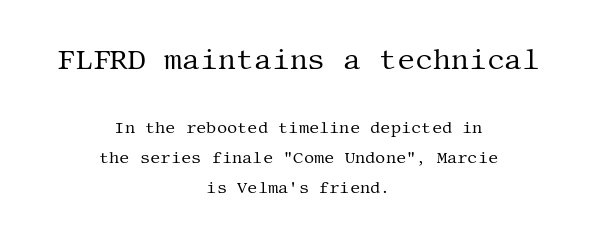
Q: Is the text bold? A: No.
Q: Is the text italic (slanted)? A: No, it is upright.
Q: Is the typeface a serif or a sans-serif typeface? A: Serif.
Q: Is the text underlined? A: No.
Q: How is the paragraph aligned? A: Centered.
Q: Is the spacing between letters normal or unusually wide? A: Normal.
Q: Which block of text is set in a larger size, the first (top) or the second (bottom)? A: The first (top) one.
Q: Width (condensed, normal, or wide)? A: Normal.
Q: Stroke contrast? A: Medium.
Q: x-height? A: Large.
